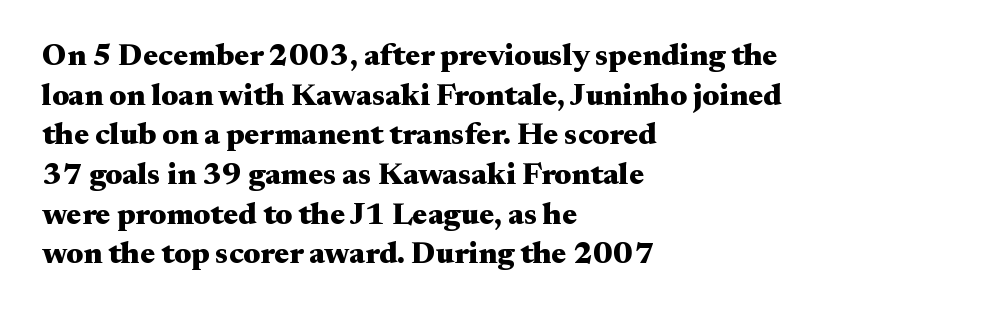
Q: Is the text bold? A: Yes.
Q: Is the text italic (slanted)? A: No, it is upright.
Q: Is the typeface a serif or a sans-serif typeface? A: Serif.
Q: Is the text underlined? A: No.
Q: How is the paragraph aligned? A: Left-aligned.
Q: Is the spacing between letters normal or unusually wide? A: Normal.
Q: Is the spacing between lines tight, normal or loose? A: Normal.
Q: Width (condensed, normal, or wide)? A: Wide.
Q: Stroke contrast? A: Medium.
Q: x-height? A: Small.
Q: Monospaced? A: No.
